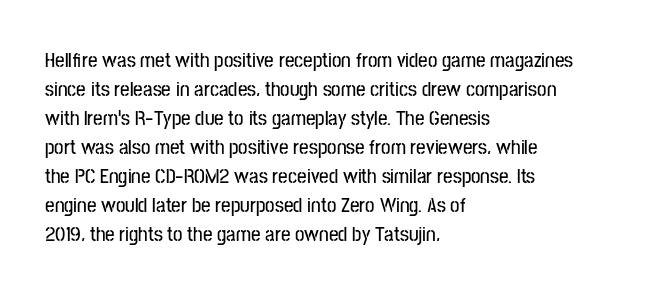
Q: Is the text italic (slanted)? A: No, it is upright.
Q: Is the text underlined? A: No.
Q: How is the paragraph aligned? A: Left-aligned.
Q: Is the spacing between letters normal or unusually wide? A: Normal.
Q: Is the spacing between lines tight, normal or loose? A: Normal.
